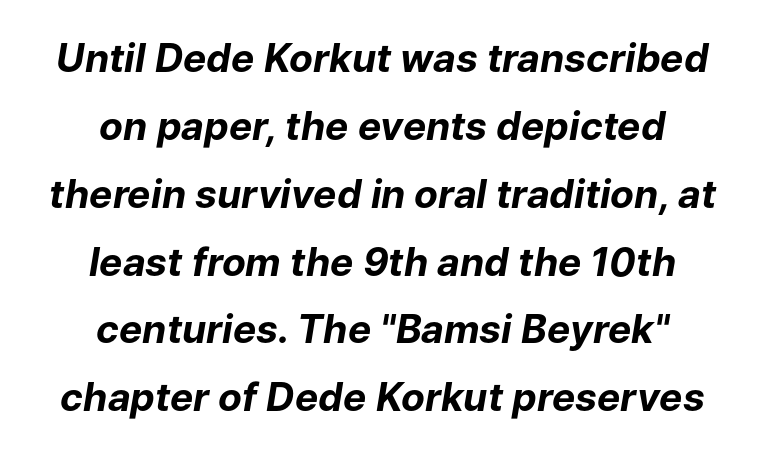
{"italic": "yes", "lean": "right", "slant_degrees": 9, "bold": "yes", "weight": "bold", "width": "normal", "stroke_contrast": "low", "x_height": "medium", "monospaced": "no", "underline": "no", "align": "center", "line_spacing_ratio": 1.74, "letter_spacing": "normal", "letter_spacing_em": 0.0, "glyph_px": 39}
